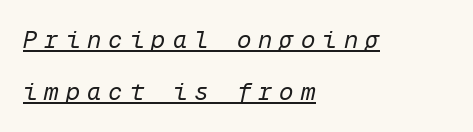
{"italic": "yes", "lean": "right", "slant_degrees": 12, "bold": "no", "underline": "yes", "align": "left", "line_spacing": "loose", "line_spacing_ratio": 2.17, "letter_spacing": "wide", "letter_spacing_em": 0.29, "glyph_px": 24}
